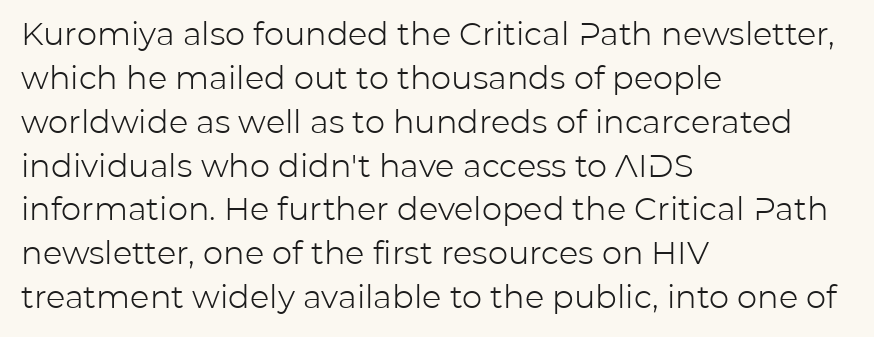
Q: Is the text bold? A: No.
Q: Is the text italic (slanted)? A: No, it is upright.
Q: Is the typeface a serif or a sans-serif typeface? A: Sans-serif.
Q: Is the text underlined? A: No.
Q: How is the paragraph aligned? A: Left-aligned.
Q: Is the spacing between letters normal or unusually wide? A: Normal.
Q: Is the spacing between lines tight, normal or loose? A: Normal.
Q: Width (condensed, normal, or wide)? A: Normal.
Q: Stroke contrast? A: Low.
Q: x-height? A: Medium.
Q: Monospaced? A: No.
